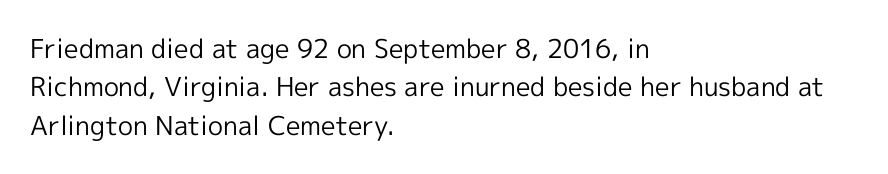
{"italic": "no", "bold": "no", "underline": "no", "align": "left", "line_spacing": "normal", "line_spacing_ratio": 1.48, "letter_spacing": "normal", "letter_spacing_em": 0.0, "glyph_px": 26}
